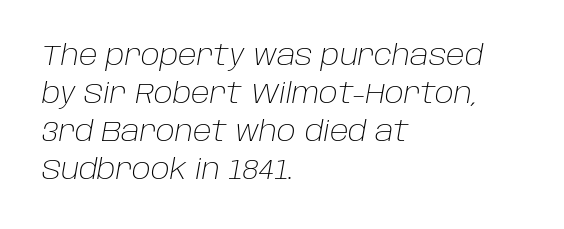
These lines were composed using italics. No extra ink here — the face is not bold. Is the letter spacing exaggerated? No — it looks like the ordinary default. Each line starts at the same left margin while the right side varies. Spacing verdict: proportional, widths tailored to each character. The foot of each line stays bare and open.
